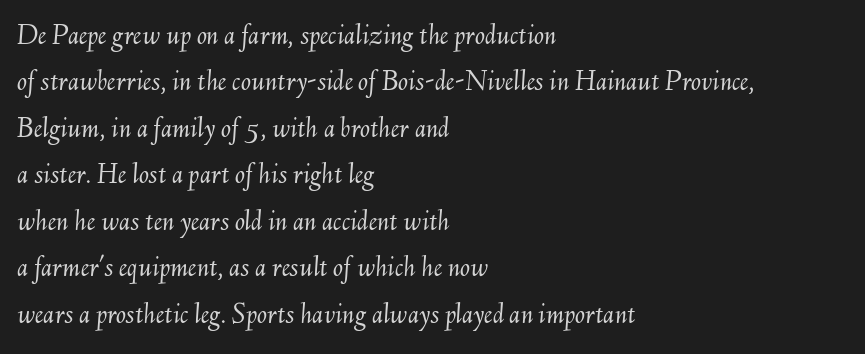
Is there much room between lines? A standard amount, neither cramped nor airy. The passage shown is typed in a proportional face where columns would drift. Italic: yes, the glyphs are oblique. This rendering leaves character spacing at its baseline value.
